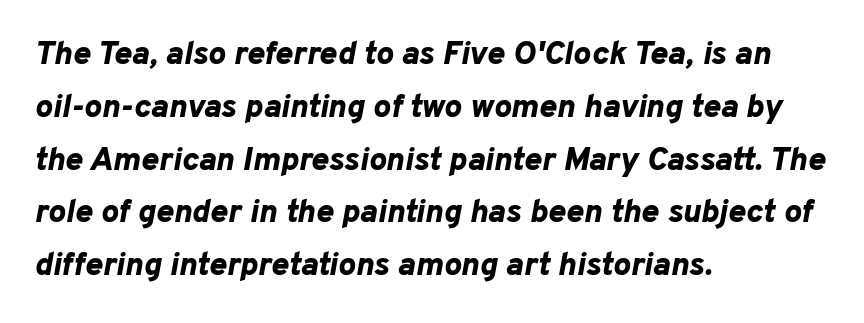
Heft: maximum for text — a bold. The block of text has a typical density, with ordinary space between rows. Only glyphs here, with clear space below each row. Notice how the stems are inclined rather than vertical — that's the hallmark of italics. Typeset ragged right — the left edge is the straight one. Here the designer chose a conventional face with non-uniform glyph widths.
